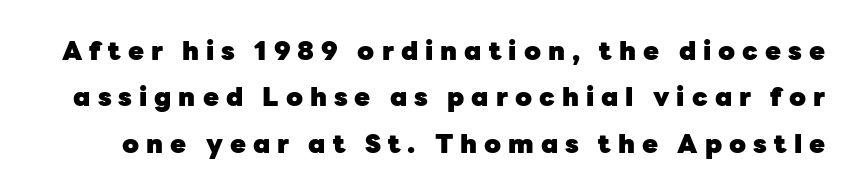
The image shows 26 px bold type, upright; set line spacing 1.78x, unusually wide letter spacing (+0.27 em), not underlined.
